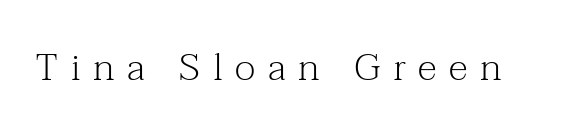
The image shows 38 px light serif type, upright; set unusually wide letter spacing (+0.33 em), not underlined; medium stroke contrast and a medium x-height.
